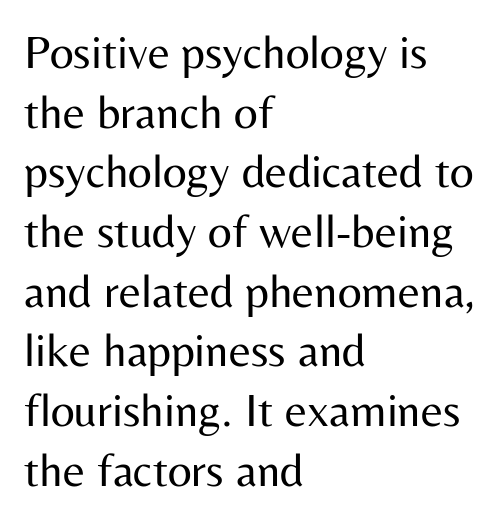
The typeface chosen for these lines omits serifs. No extra ink here — the face is not bold. Check the space under the baseline: it is left empty. Horizontally, the lines are justified to the leading edge only.
